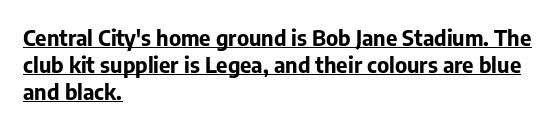
The image shows 22 px bold type, upright; set left-aligned, line spacing 1.22x, normal letter spacing, underlined.
